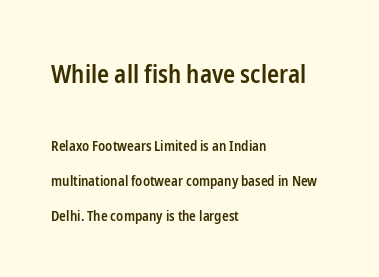
The tracking reads as untouched default to a designer's eye. Is there any slant? The stems are plumb. A somewhat darkened texture: the type is semibold rather than bold. This block would shrink considerably if given ordinary leading; it's expanded now. The earlier block is typeset at a bigger size than the later block. One-word summary of the alignment: left.
